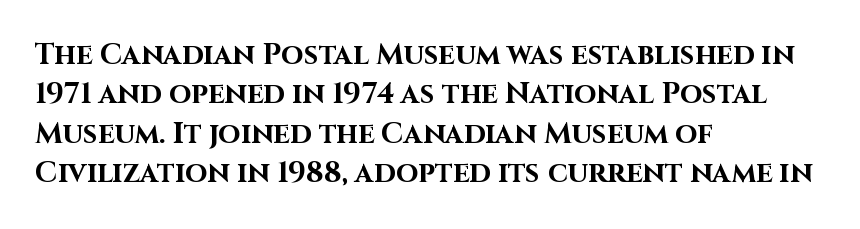
Q: Is the text bold? A: Yes.
Q: Is the text italic (slanted)? A: No, it is upright.
Q: Is the typeface a serif or a sans-serif typeface? A: Sans-serif.
Q: Is the text underlined? A: No.
Q: How is the paragraph aligned? A: Left-aligned.
Q: Is the spacing between letters normal or unusually wide? A: Normal.
Q: Is the spacing between lines tight, normal or loose? A: Normal.
Q: Width (condensed, normal, or wide)? A: Normal.
Q: Stroke contrast? A: High.
Q: x-height? A: Large.
Q: Monospaced? A: No.
